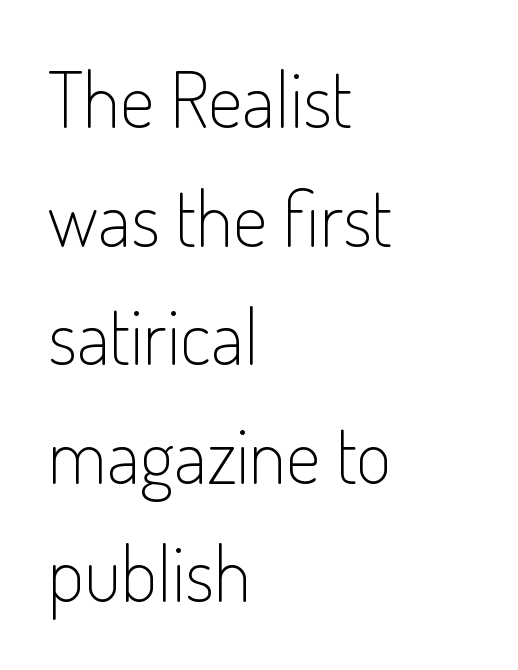
A roman cut, with each character standing at attention. Character widths vary here, with narrow letters taking less room than wide ones. Unbolded letterforms with no extra heft. Is this a sans? Yes — the strokes have no serifs.
